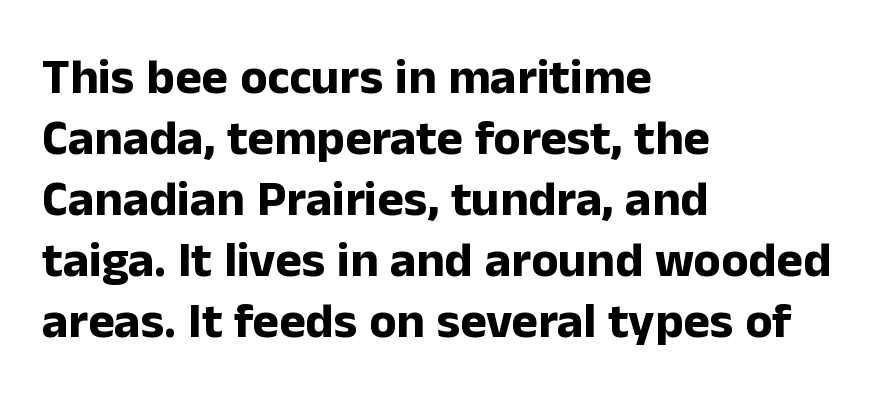
Beneath every word, the page is bare. Look at the bottom of the vertical strokes: they stop flat, with no serifs. The typography opts for an upright posture over an oblique one. Note the varied advance widths — an 'i' is clearly narrower than an 'm'. In CSS terms this would be text-align: left.
